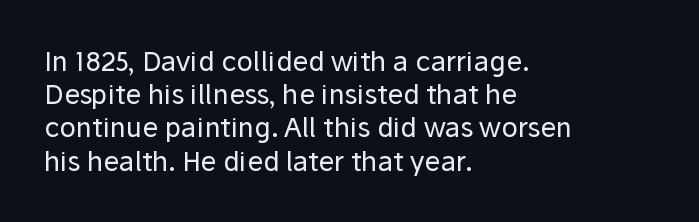
{"italic": "no", "bold": "no", "underline": "no", "align": "left", "line_spacing_ratio": 1.23, "letter_spacing": "normal", "letter_spacing_em": 0.0, "glyph_px": 27}
